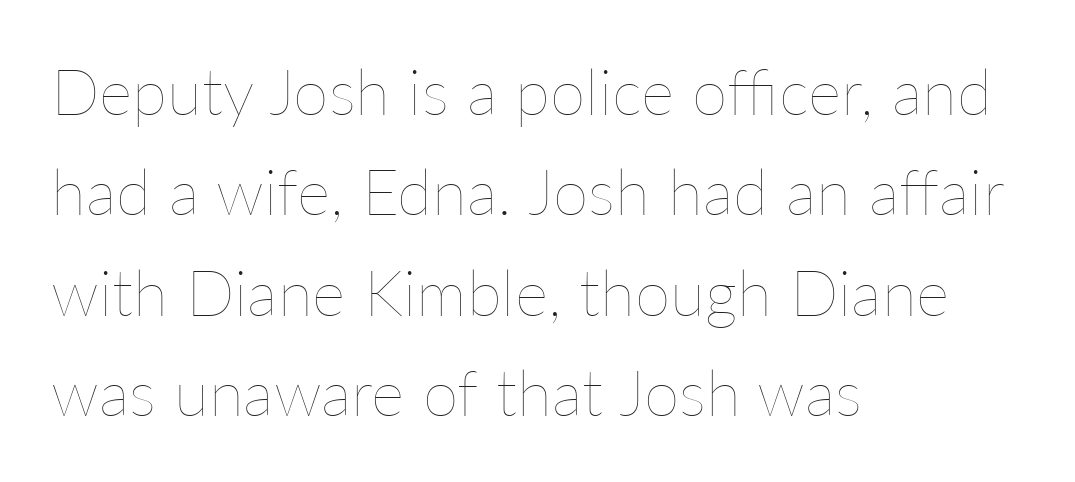
Q: Is the text bold? A: No.
Q: Is the text italic (slanted)? A: No, it is upright.
Q: Is the text underlined? A: No.
Q: How is the paragraph aligned? A: Left-aligned.
Q: Is the spacing between letters normal or unusually wide? A: Normal.
Q: Is the spacing between lines tight, normal or loose? A: Normal.
Q: Width (condensed, normal, or wide)? A: Normal.
Q: Stroke contrast? A: Low.
Q: x-height? A: Medium.
Q: Monospaced? A: No.
